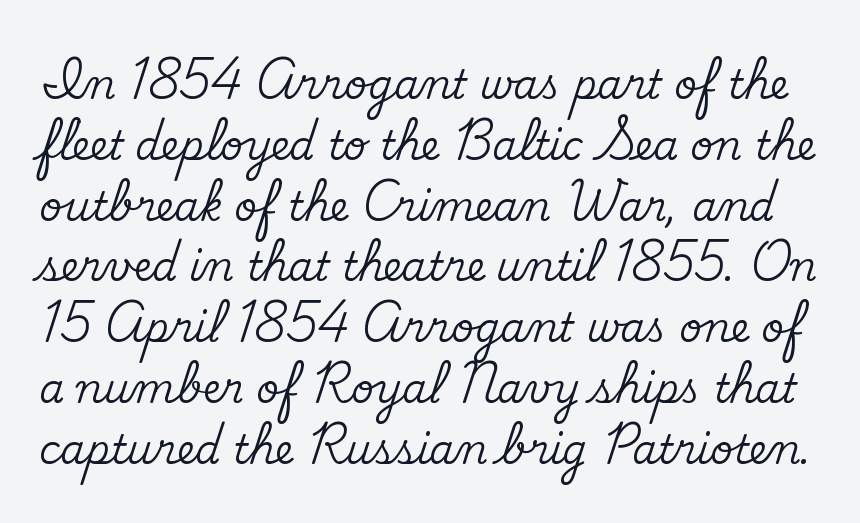
Varying glyph widths throughout — classic text-font behaviour. Is the letter spacing exaggerated? No — it looks like the ordinary default. The line-height multiplier appears to be the usual default. Decoration check: the copy has no underline.
